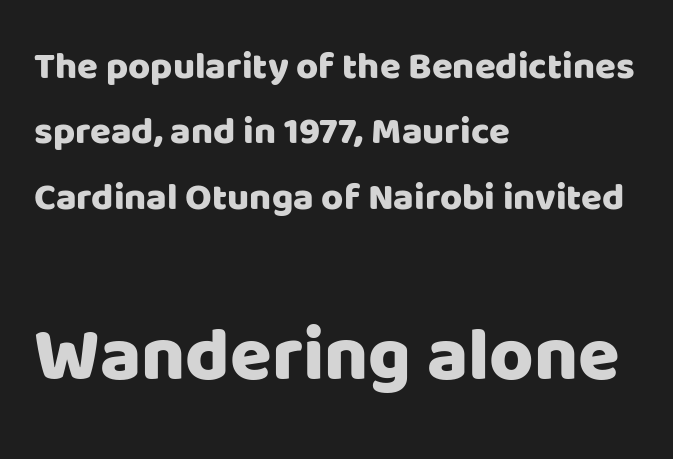
The image shows 76 px sans-serif type, upright; set left-aligned, line spacing 1.72x, normal letter spacing, not underlined; the second (bottom) block is 2.0x larger; low stroke contrast and a large x-height.
